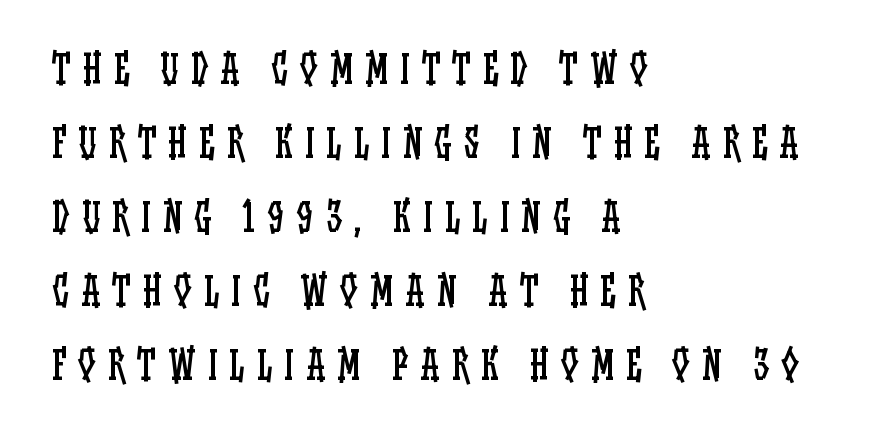
Q: Is the text bold? A: No.
Q: Is the text italic (slanted)? A: No, it is upright.
Q: Is the text underlined? A: No.
Q: How is the paragraph aligned? A: Left-aligned.
Q: Is the spacing between letters normal or unusually wide? A: Unusually wide.
Q: Is the spacing between lines tight, normal or loose? A: Loose.
Q: Width (condensed, normal, or wide)? A: Condensed.
Q: Stroke contrast? A: Low.
Q: x-height? A: Large.
Q: Monospaced? A: No.
